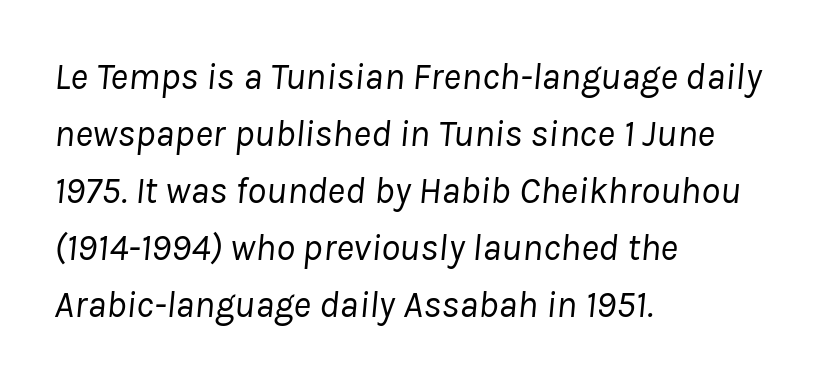
Q: Is the text bold? A: No.
Q: Is the text italic (slanted)? A: Yes, it leans right by about 8 degrees.
Q: Is the text underlined? A: No.
Q: How is the paragraph aligned? A: Left-aligned.
Q: Is the spacing between letters normal or unusually wide? A: Normal.
Q: Is the spacing between lines tight, normal or loose? A: Normal.
Q: Width (condensed, normal, or wide)? A: Normal.
Q: Stroke contrast? A: Low.
Q: x-height? A: Medium.
Q: Monospaced? A: No.
